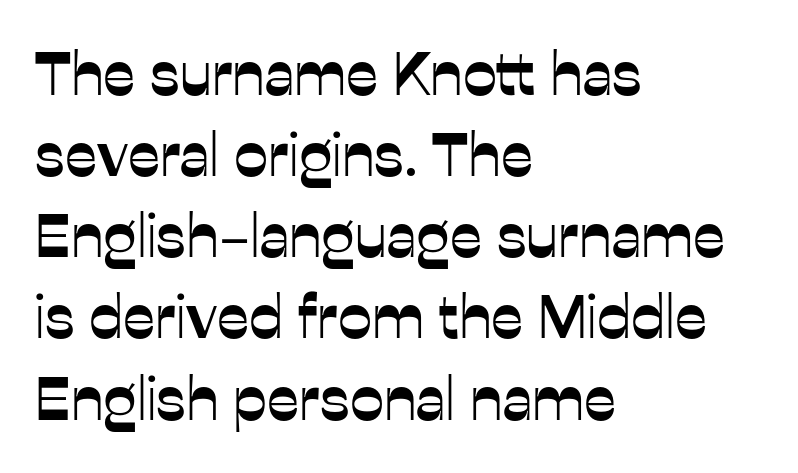
{"serif": "no", "italic": "no", "width": "normal", "stroke_contrast": "low", "x_height": "medium", "monospaced": "no", "underline": "no", "align": "left", "line_spacing": "normal", "line_spacing_ratio": 1.33, "letter_spacing": "normal", "letter_spacing_em": 0.0, "glyph_px": 61}
